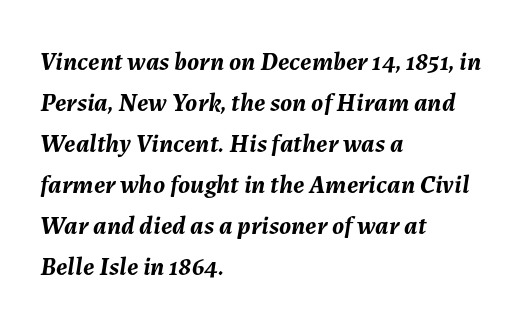
Q: Is the text bold? A: Yes.
Q: Is the text italic (slanted)? A: Yes, it leans right by about 7 degrees.
Q: Is the text underlined? A: No.
Q: How is the paragraph aligned? A: Left-aligned.
Q: Is the spacing between letters normal or unusually wide? A: Normal.
Q: Is the spacing between lines tight, normal or loose? A: Normal.
